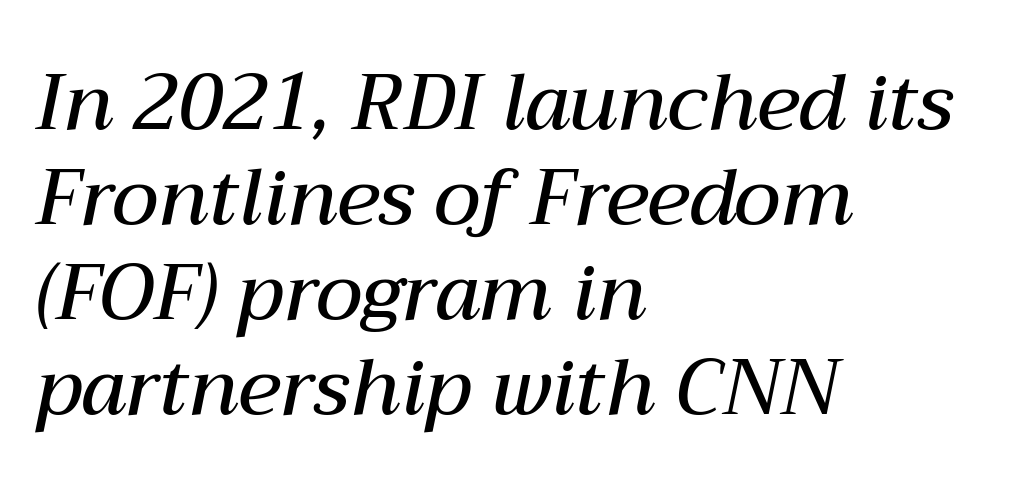
Check under the words: just untouched page. Students, note that the glyphs here touch the page at normal intervals. Short and long lines alike share a common starting point at left. If you drew a line through each stem, it would be angled. You could not count columns in this text — the font is proportionally spaced. On the weight axis this lands at semibold, roughly 600.
